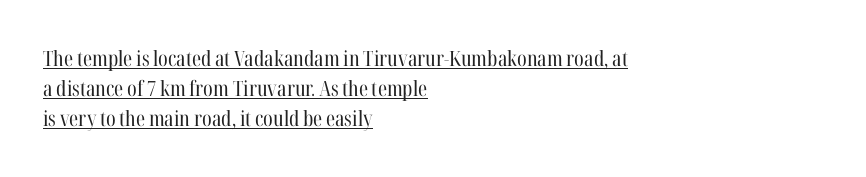
{"italic": "no", "bold": "no", "underline": "yes", "align": "left", "line_spacing": "normal", "line_spacing_ratio": 1.43, "letter_spacing": "normal", "letter_spacing_em": 0.0, "glyph_px": 21}
